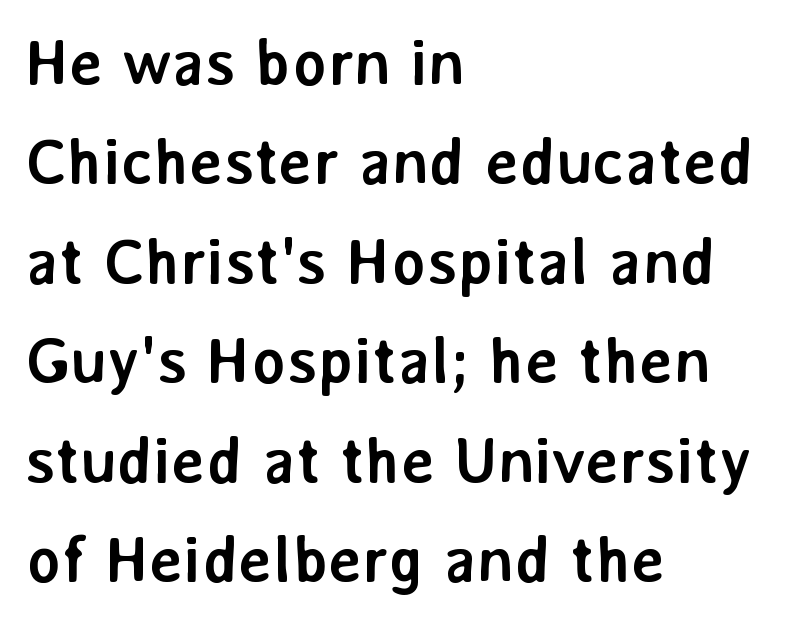
Q: Is the text bold? A: Yes.
Q: Is the text italic (slanted)? A: No, it is upright.
Q: Is the typeface a serif or a sans-serif typeface? A: Sans-serif.
Q: Is the text underlined? A: No.
Q: How is the paragraph aligned? A: Left-aligned.
Q: Is the spacing between letters normal or unusually wide? A: Normal.
Q: Is the spacing between lines tight, normal or loose? A: Normal.
Q: Width (condensed, normal, or wide)? A: Normal.
Q: Stroke contrast? A: Low.
Q: x-height? A: Medium.
Q: Monospaced? A: No.
